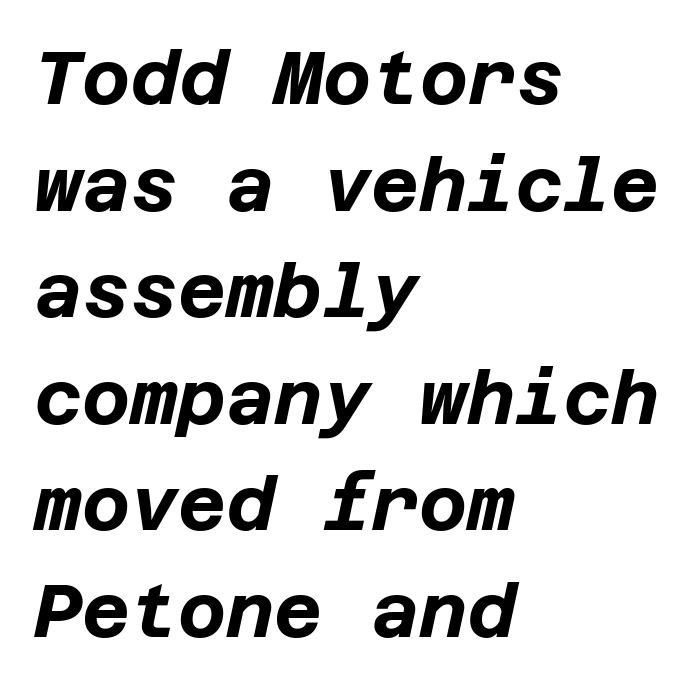
Q: Is the text bold? A: Yes.
Q: Is the text italic (slanted)? A: Yes, it leans right by about 12 degrees.
Q: Is the text underlined? A: No.
Q: How is the paragraph aligned? A: Left-aligned.
Q: Is the spacing between letters normal or unusually wide? A: Normal.
Q: Is the spacing between lines tight, normal or loose? A: Normal.
Q: Width (condensed, normal, or wide)? A: Normal.
Q: Stroke contrast? A: Low.
Q: x-height? A: Large.
